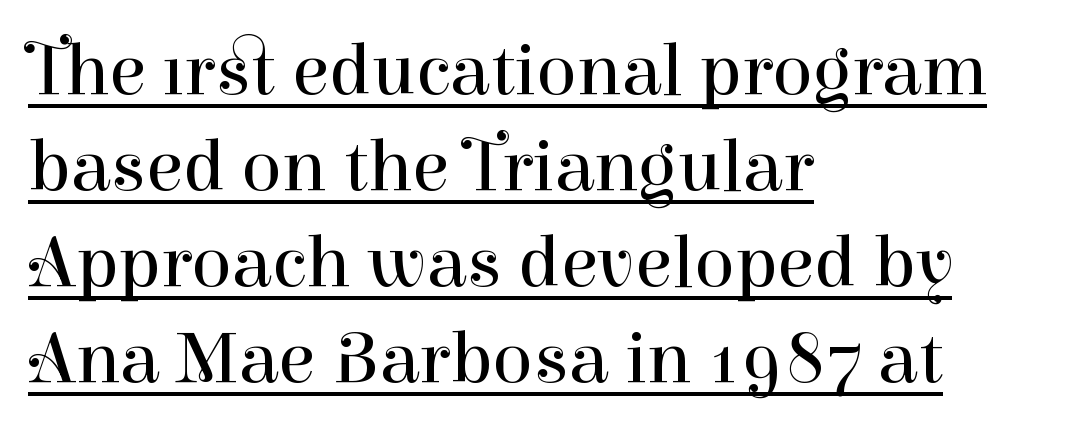
Q: Is the text bold? A: No.
Q: Is the text italic (slanted)? A: No, it is upright.
Q: Is the typeface a serif or a sans-serif typeface? A: Serif.
Q: Is the text underlined? A: Yes.
Q: How is the paragraph aligned? A: Left-aligned.
Q: Is the spacing between letters normal or unusually wide? A: Normal.
Q: Is the spacing between lines tight, normal or loose? A: Normal.
Q: Width (condensed, normal, or wide)? A: Normal.
Q: Stroke contrast? A: High.
Q: x-height? A: Medium.
Q: Monospaced? A: No.
